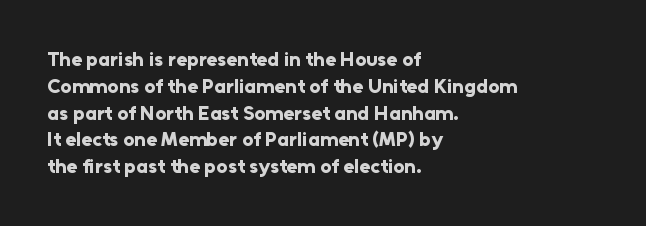
{"italic": "no", "bold": "yes", "underline": "no", "align": "left", "line_spacing": "normal", "line_spacing_ratio": 1.34, "letter_spacing": "normal", "letter_spacing_em": 0.0, "glyph_px": 20}
